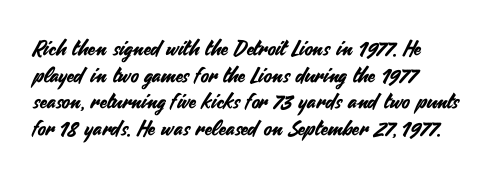
Successive baselines arrive at the customary interval. The space directly below the letters is spotless. The face used here is rendered with its standard letterfit. The rendering anchors every line to the left-hand side.
